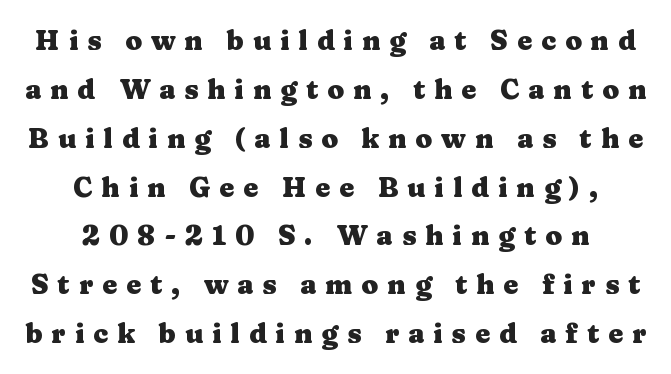
The image shows 27 px bold type, upright; set centered, line spacing 1.81x, unusually wide letter spacing (+0.33 em), not underlined.
